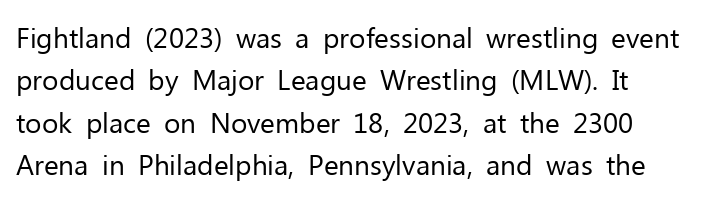
Q: Is the text bold? A: No.
Q: Is the text italic (slanted)? A: No, it is upright.
Q: Is the typeface a serif or a sans-serif typeface? A: Sans-serif.
Q: Is the text underlined? A: No.
Q: Is the spacing between letters normal or unusually wide? A: Normal.
Q: Is the spacing between lines tight, normal or loose? A: Normal.
Q: Width (condensed, normal, or wide)? A: Normal.
Q: Stroke contrast? A: Low.
Q: x-height? A: Medium.
Q: Monospaced? A: No.
